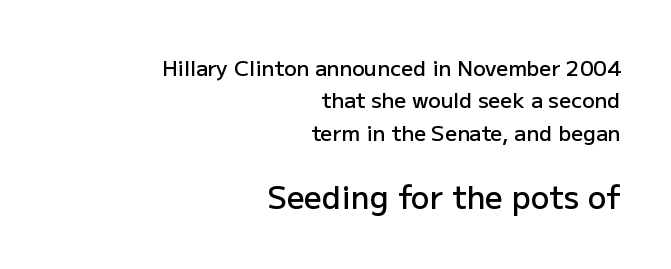
This block has exactly the height ordinary leading produces. Every character sits straight up, as roman type does. If you squint, the bottom block still reads clearly — it's the larger of the two. In terms of letterform style, serifs are entirely absent. Decoration check: the copy has no underline.
